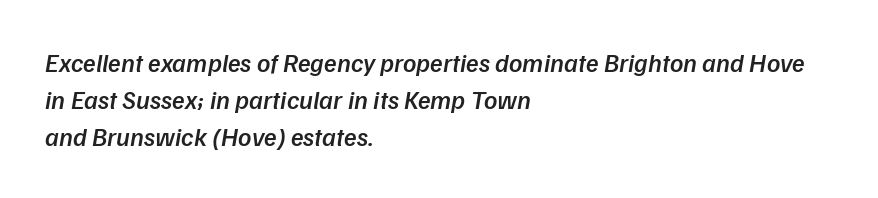
Q: Is the text bold? A: Semi-bold.
Q: Is the text italic (slanted)? A: Yes, it leans right by about 9 degrees.
Q: Is the text underlined? A: No.
Q: How is the paragraph aligned? A: Left-aligned.
Q: Is the spacing between letters normal or unusually wide? A: Normal.
Q: Is the spacing between lines tight, normal or loose? A: Normal.
